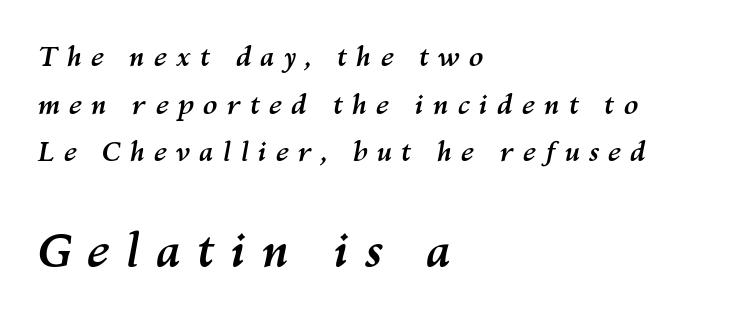
{"italic": "yes", "lean": "right", "slant_degrees": 10, "bold": "yes", "weight": "semibold", "width": "normal", "stroke_contrast": "medium", "x_height": "medium", "monospaced": "no", "underline": "no", "align": "left", "line_spacing_ratio": 1.76, "letter_spacing": "wide", "letter_spacing_em": 0.32, "larger_block": "second", "size_ratio": 1.74, "glyph_px": 47}
